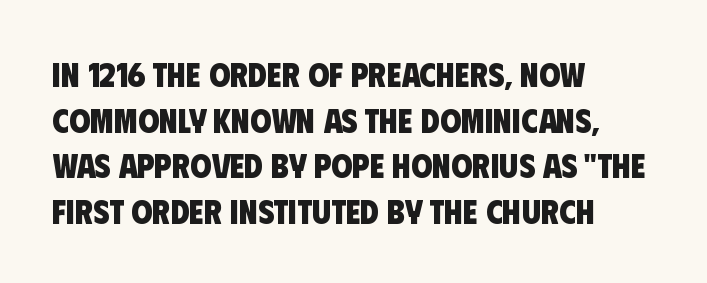
Standard letterfit; no display-style spreading of the glyphs. These lines stack with their left ends in a neat column. The type family on display is of the sans-serif kind. The rendering uses natural spacing where letterforms have individual widths. A typesetter would call this leading conventional body-copy spacing. The specimen omits any rule beneath the text block's lines.
